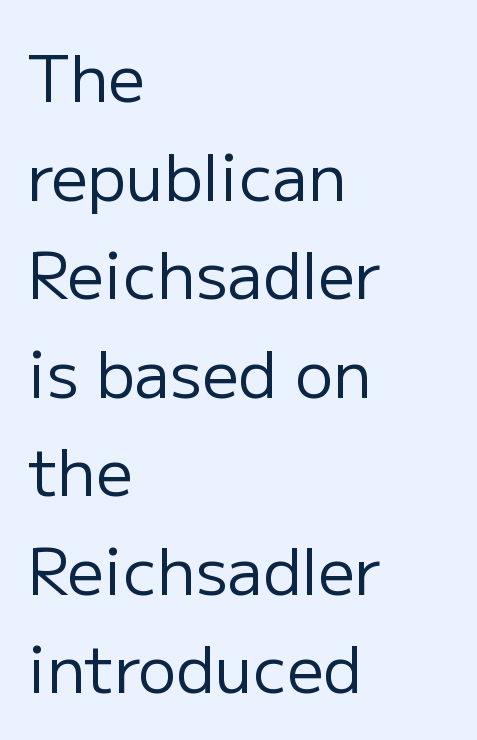
Baseline-to-baseline distance is the conventional proportion of letter height. You could not count columns in this text — the font is proportionally spaced. Inter-character spacing is left at the font's built-in metrics. The typesetting does not lean heavy: it is not bold. The font's upright variant was chosen for this text. Each letter's strokes conclude bluntly, with no projecting serifs.
